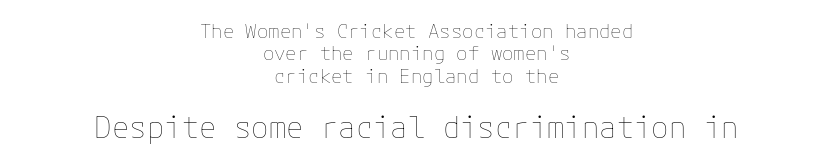
{"italic": "no", "bold": "no", "weight": "thin", "width": "normal", "stroke_contrast": "low", "x_height": "medium", "underline": "no", "align": "center", "line_spacing_ratio": 1.18, "letter_spacing": "normal", "letter_spacing_em": 0.0, "larger_block": "second", "size_ratio": 1.53, "glyph_px": 29}
